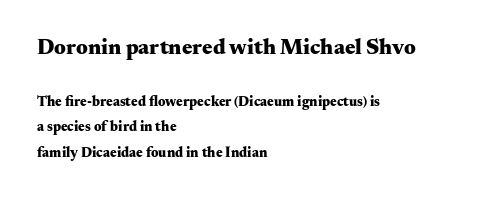
Q: Is the text bold? A: Yes.
Q: Is the text italic (slanted)? A: No, it is upright.
Q: Is the text underlined? A: No.
Q: How is the paragraph aligned? A: Left-aligned.
Q: Is the spacing between letters normal or unusually wide? A: Normal.
Q: Which block of text is set in a larger size, the first (top) or the second (bottom)? A: The first (top) one.
